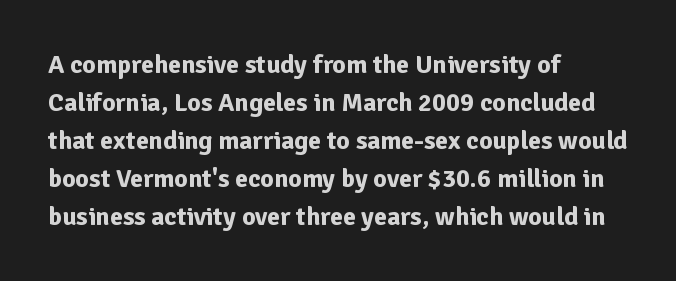
Horizontal alignment here is leftward, the default for most running prose. Nothing unusual about the tracking: characters are spaced as the font intends. Students, observe: this is what conventionally led text looks like. Does the lettering tilt? It doesn't — this is upright.
